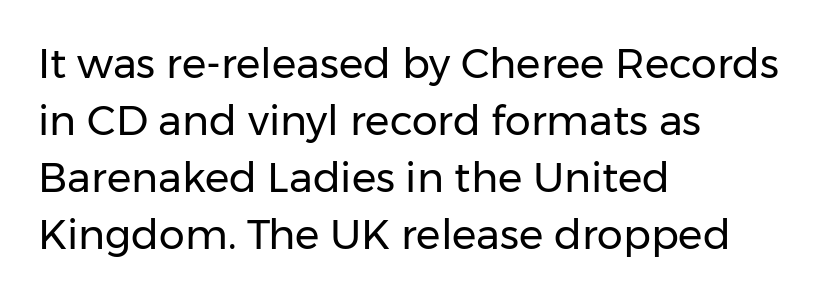
The image shows 41 px regular-weight sans-serif type, upright; set left-aligned, normal line spacing (1.39x), normal letter spacing, not underlined; low stroke contrast and a medium x-height.
